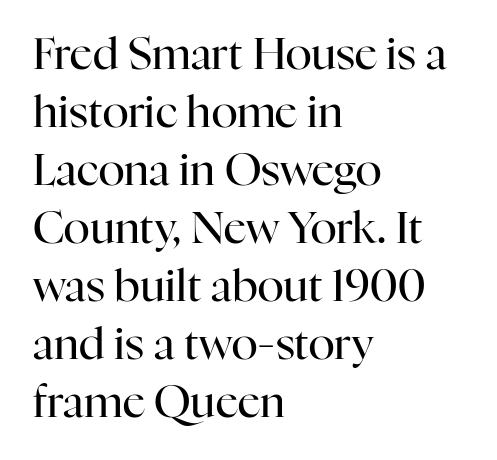
{"serif": "yes", "italic": "no", "bold": "no", "weight": "regular", "width": "normal", "stroke_contrast": "high", "x_height": "medium", "monospaced": "no", "underline": "no", "align": "left", "line_spacing": "normal", "line_spacing_ratio": 1.32, "letter_spacing": "normal", "letter_spacing_em": 0.0, "glyph_px": 44}
